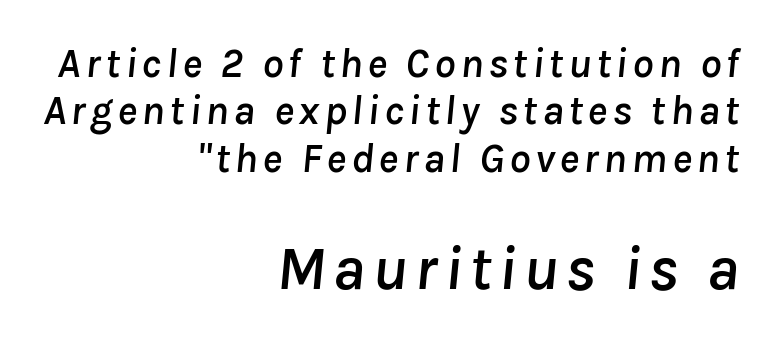
The image shows 63 px text type, italic (leaning right); set right-aligned, tight line spacing (1.13x), not underlined; the second (bottom) block is 1.5x larger; low stroke contrast and a medium x-height.
